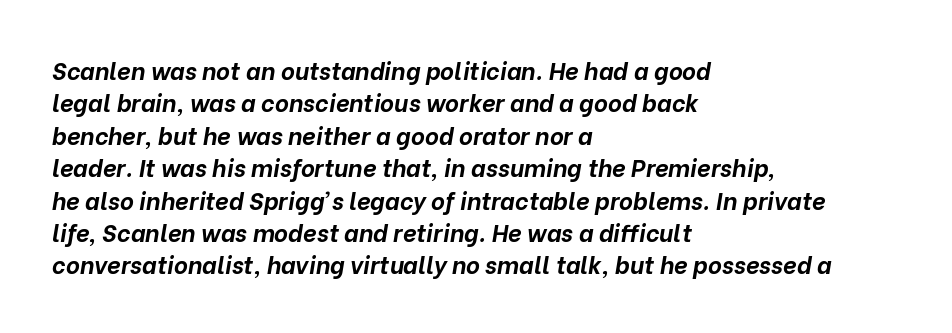
These words are printed bold, with thick strokes throughout. Unmarked baselines from the first word to the last. The paragraph has a hard left edge and a soft right edge. Nothing unusual about the tracking: characters are spaced as the font intends.
